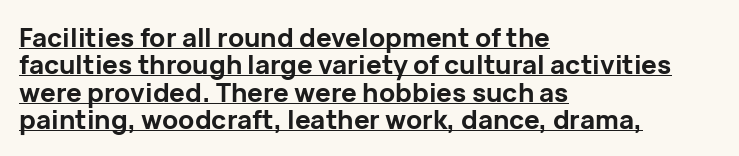
The image shows 26 px bold type, upright; set left-aligned, tight line spacing (1.05x), normal letter spacing, underlined.
